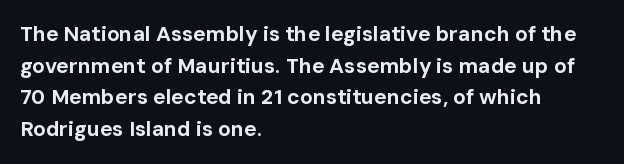
{"italic": "no", "bold": "yes", "underline": "no", "align": "left", "line_spacing": "normal", "line_spacing_ratio": 1.51, "letter_spacing": "normal", "letter_spacing_em": 0.0, "glyph_px": 21}
